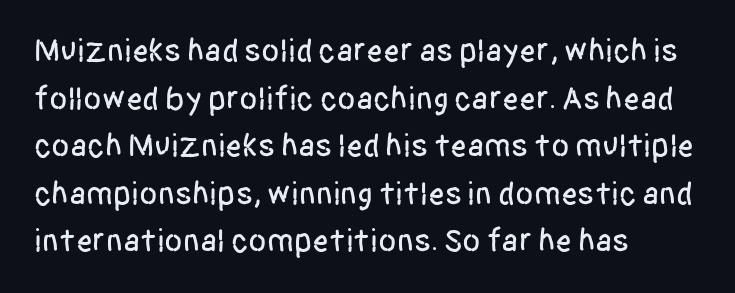
The image shows 33 px condensed sans-serif type, upright; set left-aligned, normal line spacing (1.44x), normal letter spacing, not underlined; low stroke contrast and a large x-height.
